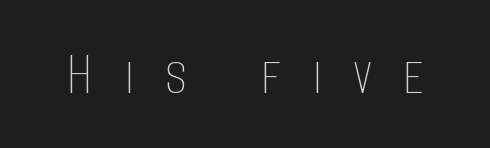
The image shows 63 px thin, condensed type, upright; set unusually wide letter spacing (+0.48 em), not underlined; low stroke contrast and a large x-height.
